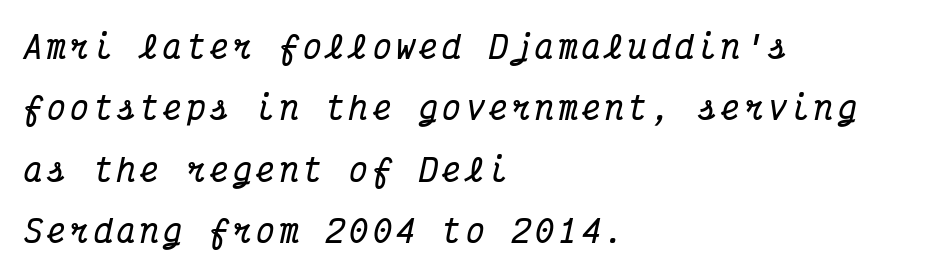
Notice how the passage keeps a crisp vertical edge on the left only. The space between consecutive lines is lavish. Looks like terminal output: every glyph gets an equal slot. I'd call this a serif setting — the letters wear small feet. Words float on clear page, feet unadorned. Students, this is bold: see how much ink each stroke carries.
